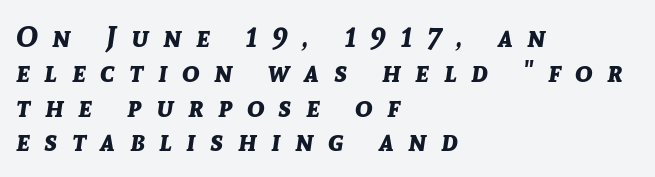
{"italic": "yes", "lean": "right", "slant_degrees": 8, "bold": "yes", "weight": "bold", "width": "normal", "stroke_contrast": "low", "x_height": "medium", "monospaced": "no", "underline": "no", "align": "left", "line_spacing_ratio": 1.2, "letter_spacing": "wide", "letter_spacing_em": 0.5, "glyph_px": 29}
